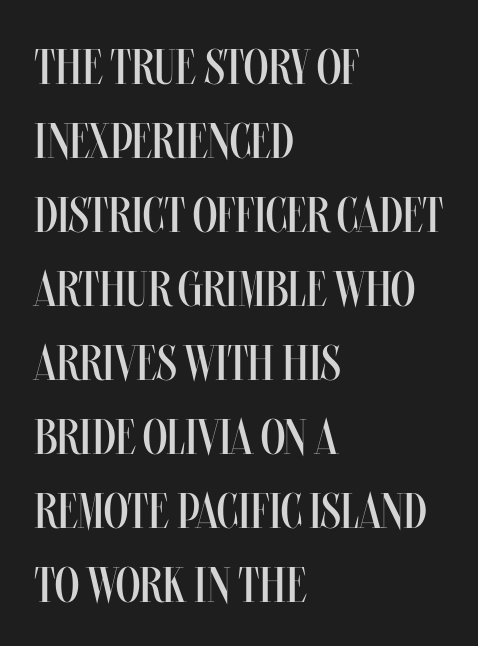
{"italic": "no", "bold": "no", "weight": "regular", "width": "condensed", "stroke_contrast": "medium", "x_height": "large", "monospaced": "no", "underline": "no", "align": "left", "line_spacing": "normal", "line_spacing_ratio": 1.48, "letter_spacing": "normal", "letter_spacing_em": 0.0, "glyph_px": 50}
